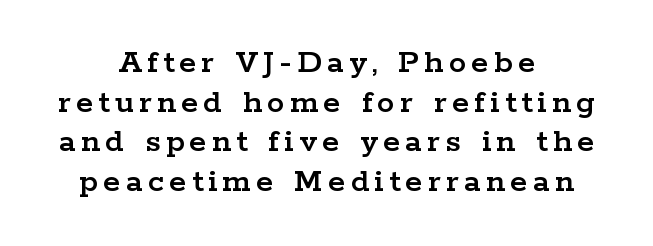
{"serif": "yes", "italic": "no", "width": "wide", "stroke_contrast": "low", "x_height": "medium", "monospaced": "no", "underline": "no", "align": "center", "line_spacing": "tight", "line_spacing_ratio": 1.13, "glyph_px": 35}
